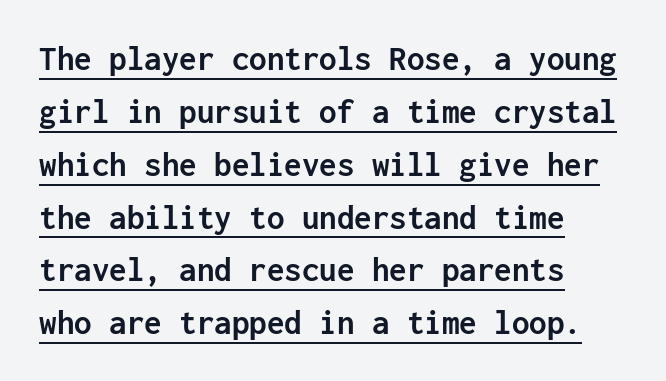
Q: Is the text bold? A: Yes.
Q: Is the text italic (slanted)? A: No, it is upright.
Q: Is the typeface a serif or a sans-serif typeface? A: Sans-serif.
Q: Is the text underlined? A: Yes.
Q: How is the paragraph aligned? A: Left-aligned.
Q: Is the spacing between letters normal or unusually wide? A: Normal.
Q: Is the spacing between lines tight, normal or loose? A: Normal.
Q: Width (condensed, normal, or wide)? A: Normal.
Q: Stroke contrast? A: Low.
Q: x-height? A: Medium.
Q: Monospaced? A: Yes.
